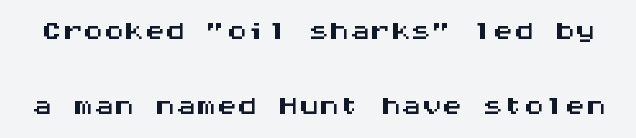
Q: Is the text italic (slanted)? A: No, it is upright.
Q: Is the typeface a serif or a sans-serif typeface? A: Sans-serif.
Q: Is the text underlined? A: No.
Q: Is the spacing between letters normal or unusually wide? A: Normal.
Q: Width (condensed, normal, or wide)? A: Wide.
Q: Stroke contrast? A: Medium.
Q: x-height? A: Large.
Q: Monospaced? A: Yes.
